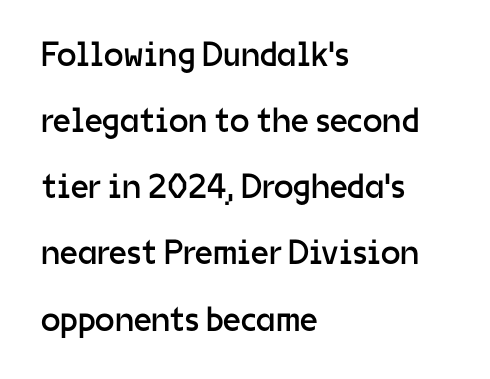
Inter-character spacing is left at the font's built-in metrics. This rendering features lettering with no underline. You could not count columns in this text — the font is proportionally spaced. Ordinary non-slanted type is in use. Horizontal alignment here is leftward, the default for most running prose.
